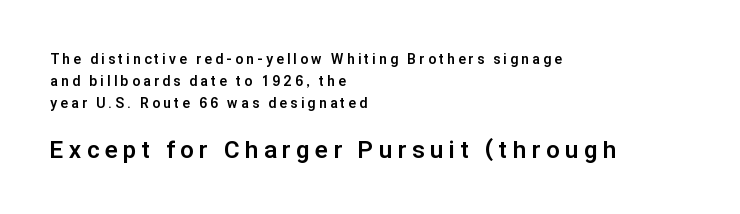
{"italic": "no", "bold": "yes", "underline": "no", "align": "left", "line_spacing": "normal", "line_spacing_ratio": 1.56, "letter_spacing": "wide", "letter_spacing_em": 0.24, "larger_block": "second", "size_ratio": 1.71, "glyph_px": 24}
